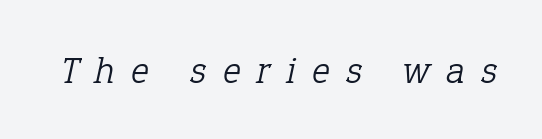
Q: Is the text bold? A: No.
Q: Is the text italic (slanted)? A: Yes, it leans right by about 12 degrees.
Q: Is the typeface a serif or a sans-serif typeface? A: Serif.
Q: Is the text underlined? A: No.
Q: Is the spacing between letters normal or unusually wide? A: Unusually wide.
Q: Width (condensed, normal, or wide)? A: Normal.
Q: Stroke contrast? A: Low.
Q: x-height? A: Medium.
Q: Monospaced? A: No.
